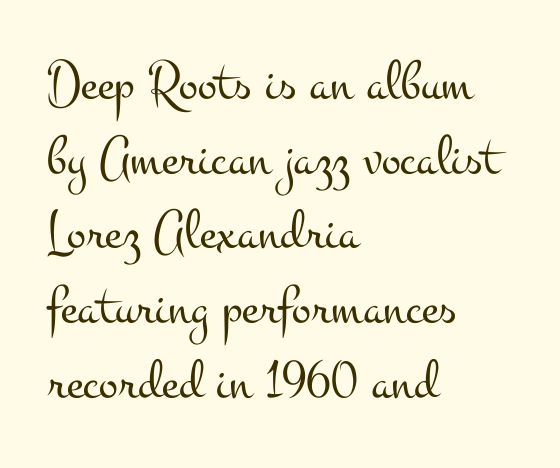
The image shows 57 px light, wide type; set left-aligned, normal line spacing (1.31x), normal letter spacing, not underlined; medium stroke contrast and a small x-height.
